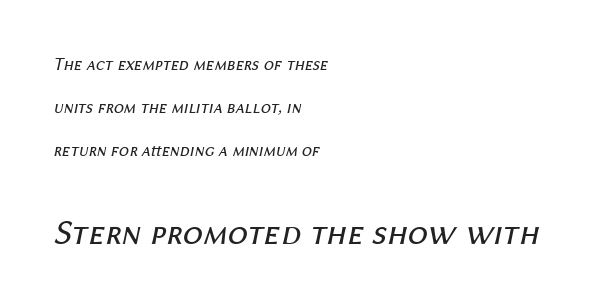
The zone under the glyphs is completely vacant. Tall strokes in this sample are angled rather than plumb. Is the stroke heavy? The answer is a plain regular-or-lighter. The space between consecutive lines is lavish. Character widths vary here, with narrow letters taking less room than wide ones.
